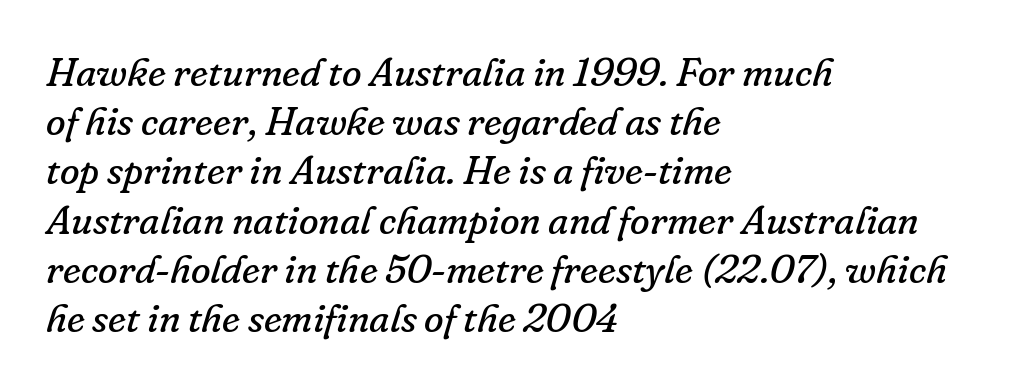
The image shows 40 px regular-weight serif type, italic (leaning right); set left-aligned, line spacing 1.23x, normal letter spacing, not underlined; low stroke contrast and a small x-height.
